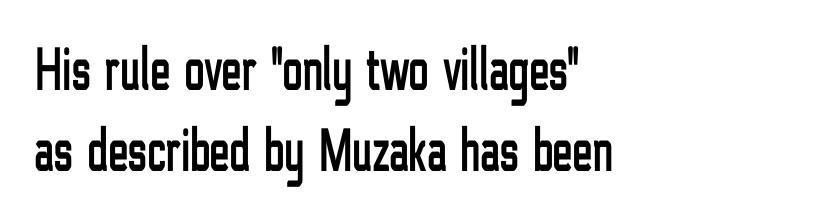
The image shows 61 px condensed sans-serif type, upright; set left-aligned, normal line spacing (1.32x), normal letter spacing, not underlined; low stroke contrast and a medium x-height.
